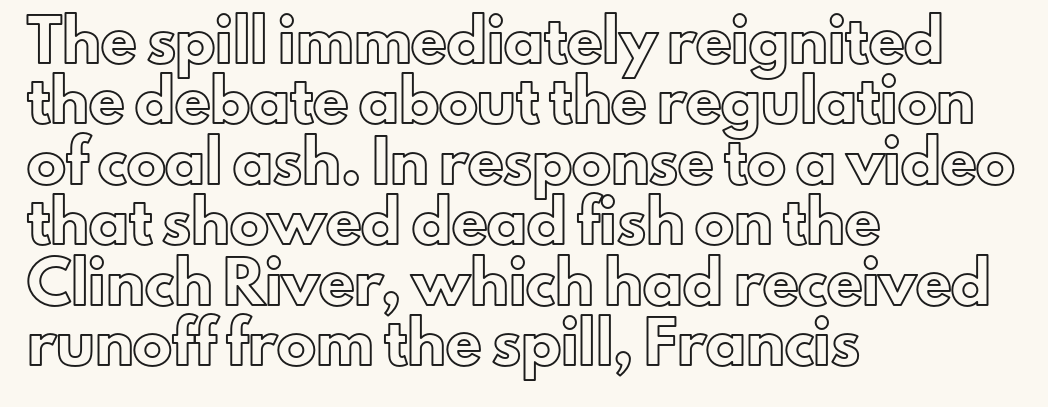
{"italic": "no", "width": "normal", "x_height": "small", "monospaced": "no", "underline": "no", "align": "left", "line_spacing": "normal", "line_spacing_ratio": 1.55, "letter_spacing": "normal", "letter_spacing_em": 0.0, "glyph_px": 39}
